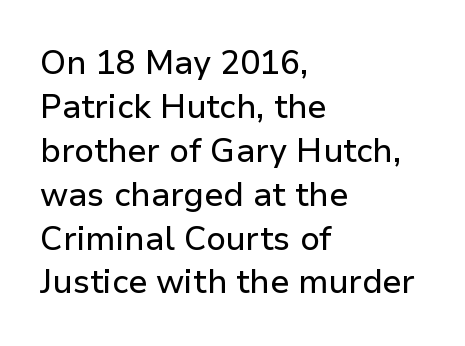
The image shows 33 px sans-serif type, upright; set left-aligned, normal line spacing (1.33x), normal letter spacing, not underlined; low stroke contrast and a medium x-height.
